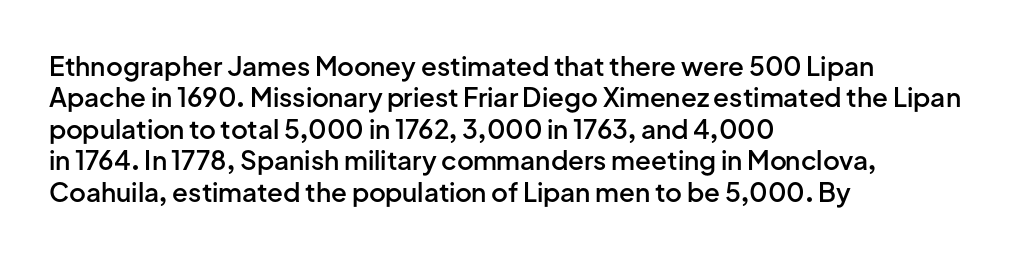
Here the glyphs are tracked normally, forming tight word shapes. Posture: vertical. Quick note: underline off. In CSS terms this would be text-align: left. This is moderately heavy type, rendered in semibold.
